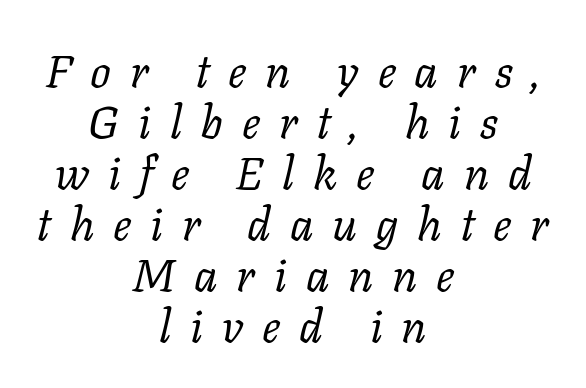
{"serif": "yes", "italic": "yes", "lean": "right", "slant_degrees": 11, "bold": "no", "weight": "regular", "width": "normal", "stroke_contrast": "low", "x_height": "medium", "monospaced": "no", "underline": "no", "align": "center", "line_spacing": "tight", "line_spacing_ratio": 1.11, "letter_spacing": "wide", "letter_spacing_em": 0.41, "glyph_px": 46}
